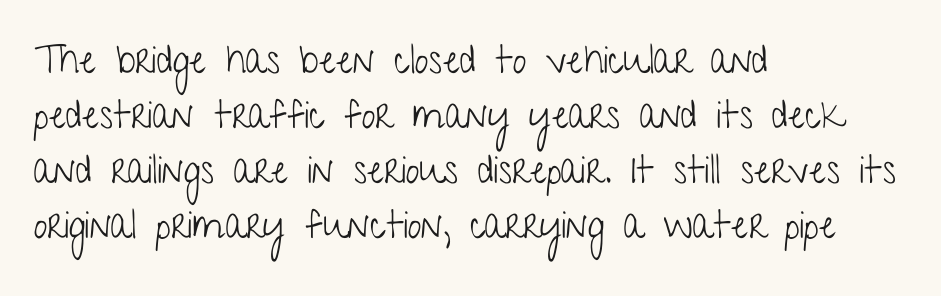
{"serif": "no", "italic": "no", "bold": "no", "weight": "light", "width": "condensed", "stroke_contrast": "low", "x_height": "medium", "monospaced": "no", "underline": "no", "align": "left", "line_spacing": "normal", "line_spacing_ratio": 1.41, "letter_spacing": "normal", "letter_spacing_em": 0.0, "glyph_px": 39}
